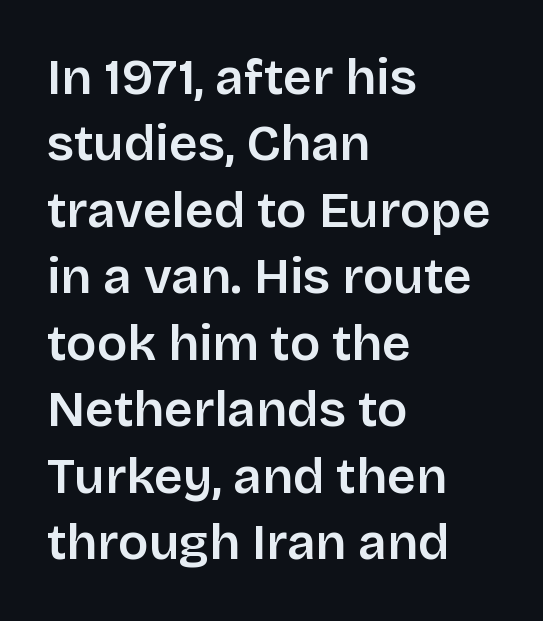
Does extra space separate the letters? No, they use regular spacing. Tall strokes in this sample are plumb rather than angled. Its strokes are somewhat broadened, the hallmark of semibold type. One glance says typical: line gaps are just what's usual.
